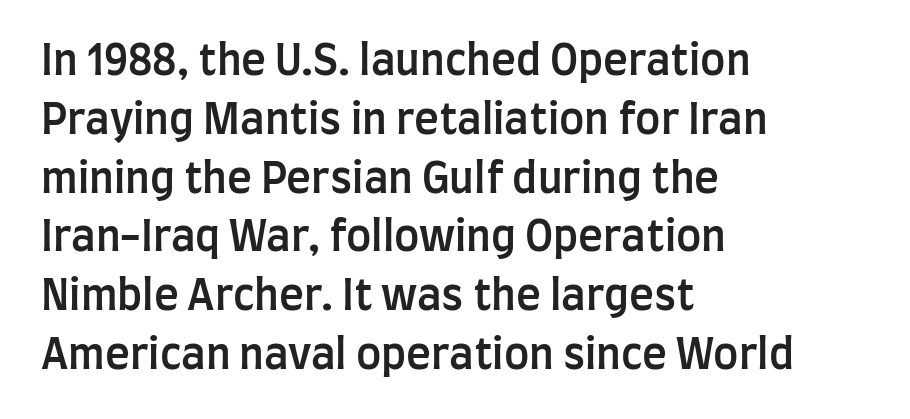
How heavy is the stroke? Medium-heavy — a semibold, shy of bold. These lines are rendered in a variable-pitch font. No feet cap the strokes, marking this as sans-serif type. This rendering leaves character spacing at its baseline value. Unmarked baselines from the first word to the last. Every row of glyphs begins at an identical x-position on the left.
